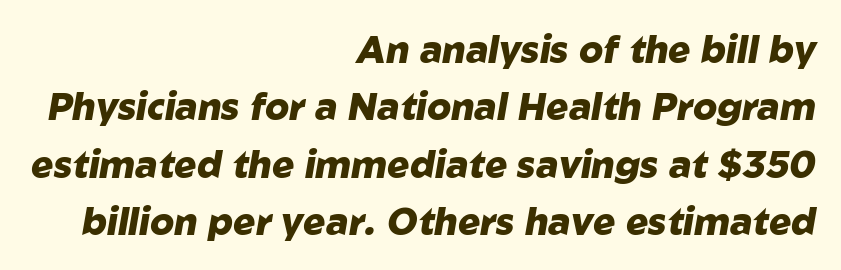
Where is the straight margin? On the right. If you measured baseline to baseline, you'd find a middling distance. Spacing verdict: proportional, widths tailored to each character. An italicized treatment has been applied to the whole sample. Type without underlining.
